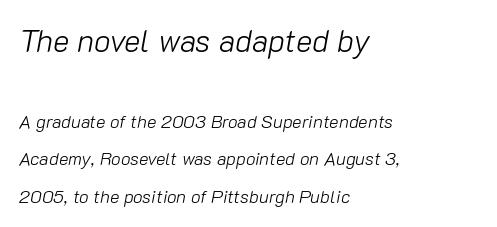
These lines are rendered in a variable-pitch font. The letterforms sit at book weight or below. The lines in this sample share a left origin and differ only in where they stop. Whoever set this made the first block the dominant, larger element. Glance below the letters and you will spot only blank space. The lines are spread far apart with generous leading.
